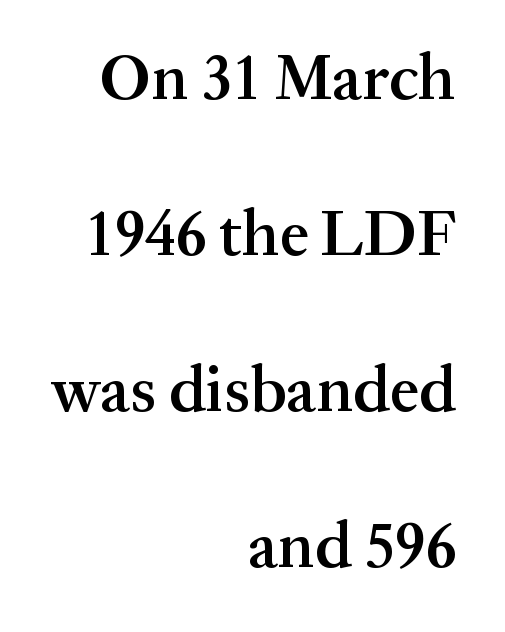
The rendering uses natural spacing where letterforms have individual widths. The compositor pushed each line to the right boundary. Yep, those are serifs on the letters. Its strokes are somewhat broadened, the hallmark of semibold type.
